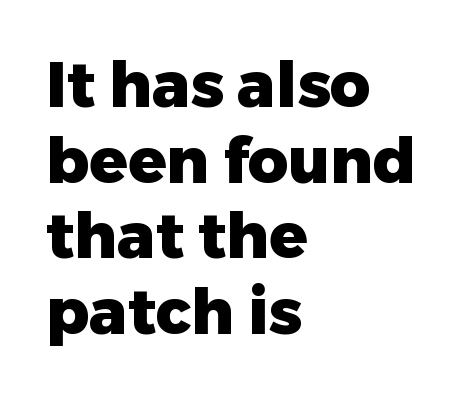
Q: Is the text bold? A: Yes.
Q: Is the text italic (slanted)? A: No, it is upright.
Q: Is the typeface a serif or a sans-serif typeface? A: Sans-serif.
Q: Is the text underlined? A: No.
Q: How is the paragraph aligned? A: Left-aligned.
Q: Is the spacing between letters normal or unusually wide? A: Normal.
Q: Width (condensed, normal, or wide)? A: Normal.
Q: Stroke contrast? A: Low.
Q: x-height? A: Medium.
Q: Monospaced? A: No.
